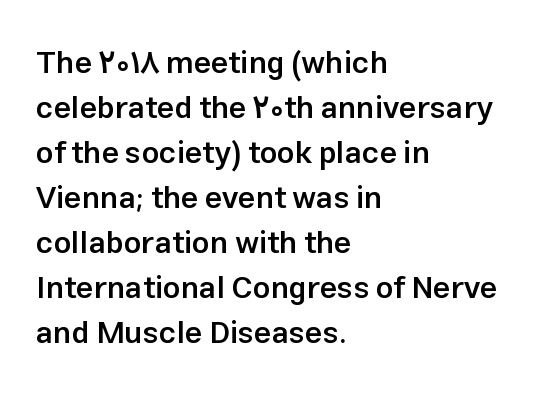
Rendered with straight, roman letterforms. Proportional: the letters do not fall into vertical columns. Left-aligned paragraph, ragged on the right. The specimen omits any rule beneath the text block's lines.
